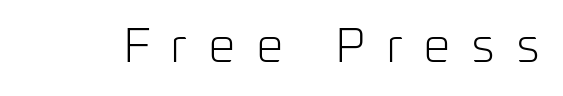
Ascenders rise straight up at ninety degrees. The passage shown is typed in a proportional face where columns would drift. The characters are drawn with everyday or finer stroke widths. The gaps between neighbouring characters are conspicuously large. The letters carry no serifs — their stems end cleanly without finishing strokes.
